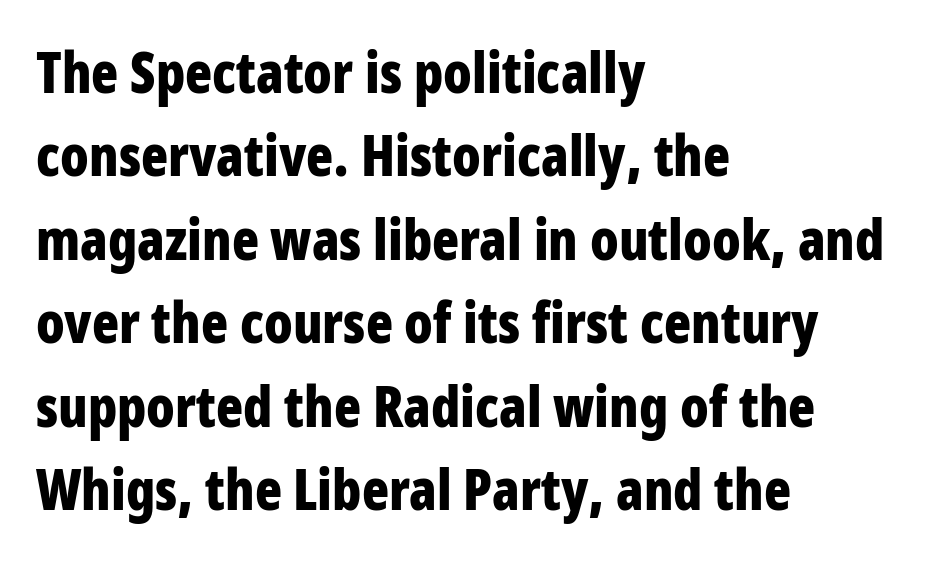
The image shows 56 px bold, condensed sans-serif type, upright; set left-aligned, normal line spacing (1.49x), normal letter spacing, not underlined; low stroke contrast and a large x-height.
